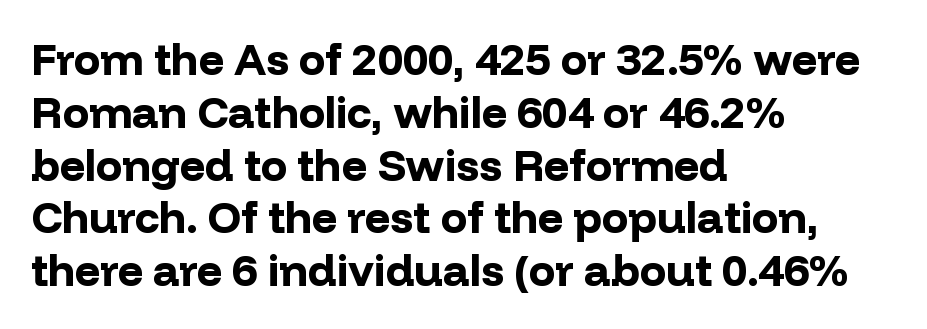
{"serif": "no", "italic": "no", "bold": "yes", "weight": "bold", "width": "normal", "stroke_contrast": "low", "x_height": "medium", "monospaced": "no", "underline": "no", "align": "left", "line_spacing_ratio": 1.2, "letter_spacing": "normal", "letter_spacing_em": 0.0, "glyph_px": 44}
